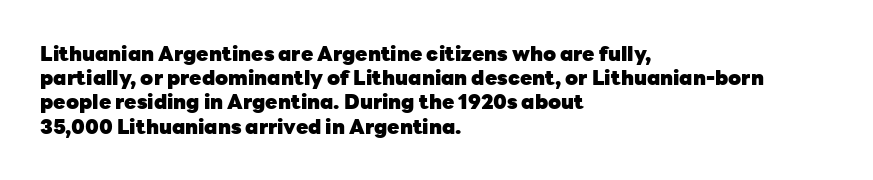
{"italic": "no", "bold": "yes", "underline": "no", "align": "left", "line_spacing_ratio": 1.21, "letter_spacing": "normal", "letter_spacing_em": 0.0, "glyph_px": 20}
